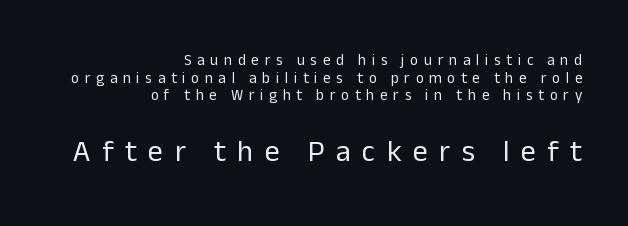
The image shows 30 px regular-weight sans-serif type, upright; set right-aligned, line spacing 1.17x, unusually wide letter spacing (+0.38 em), not underlined; the second (bottom) block is 2.0x larger; low stroke contrast and a medium x-height.
